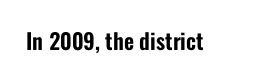
Tall strokes in this sample are plumb rather than angled. Short note: letters normally spaced. Lines of text with bare space underneath.
